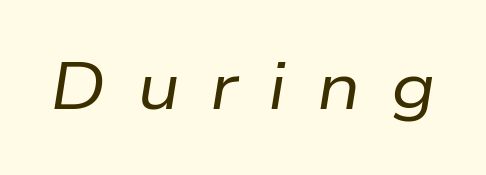
{"italic": "yes", "lean": "right", "slant_degrees": 9, "bold": "no", "weight": "regular", "width": "normal", "stroke_contrast": "low", "x_height": "medium", "monospaced": "no", "underline": "no", "letter_spacing": "wide", "letter_spacing_em": 0.46, "glyph_px": 66}
